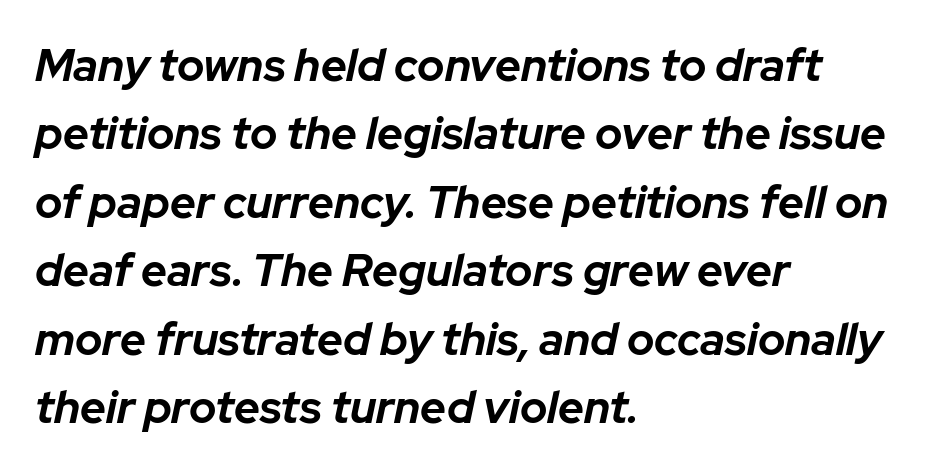
{"italic": "yes", "lean": "right", "slant_degrees": 12, "bold": "yes", "weight": "bold", "width": "normal", "stroke_contrast": "low", "x_height": "medium", "monospaced": "no", "underline": "no", "align": "left", "line_spacing": "normal", "line_spacing_ratio": 1.52, "letter_spacing": "normal", "letter_spacing_em": 0.0, "glyph_px": 45}
